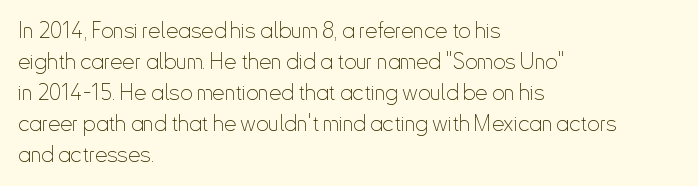
The image shows 22 px text type, upright; set left-aligned, normal line spacing (1.41x), normal letter spacing, not underlined.
